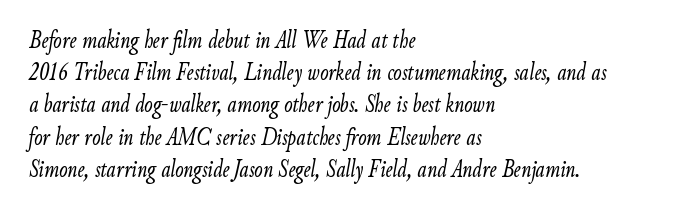
{"italic": "yes", "lean": "right", "slant_degrees": 9, "bold": "no", "underline": "no", "align": "left", "line_spacing": "normal", "line_spacing_ratio": 1.29, "letter_spacing": "normal", "letter_spacing_em": 0.0, "glyph_px": 25}
